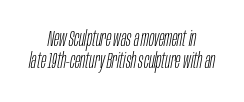
{"italic": "yes", "lean": "right", "slant_degrees": 10, "bold": "no", "underline": "no", "align": "center", "line_spacing": "tight", "line_spacing_ratio": 1.0, "letter_spacing": "normal", "letter_spacing_em": 0.0, "glyph_px": 22}
